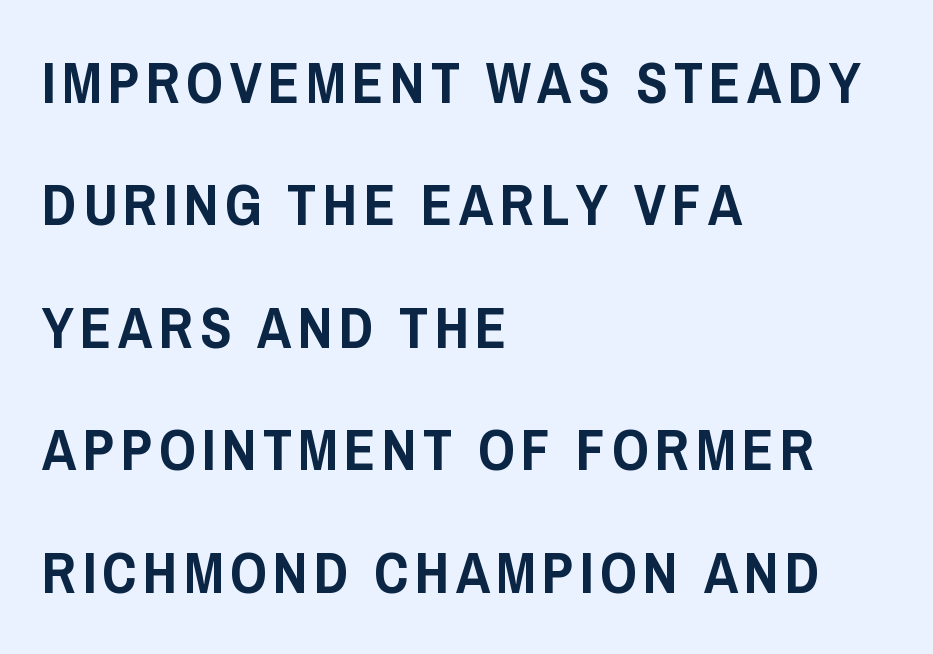
{"serif": "no", "italic": "no", "width": "condensed", "stroke_contrast": "low", "x_height": "large", "monospaced": "no", "underline": "no", "align": "left", "line_spacing": "loose", "line_spacing_ratio": 2.11, "glyph_px": 58}
